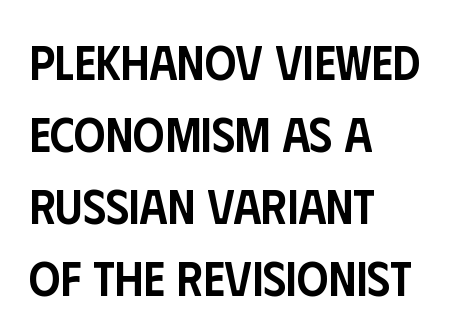
The image shows 49 px semibold, condensed sans-serif type, upright; set left-aligned, normal line spacing (1.47x), normal letter spacing, not underlined; low stroke contrast and a large x-height.
